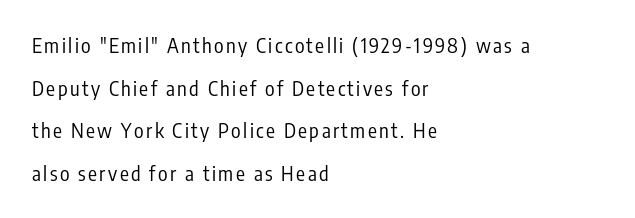
{"italic": "no", "bold": "no", "underline": "no", "align": "left", "line_spacing": "loose", "line_spacing_ratio": 2.13, "glyph_px": 20}
